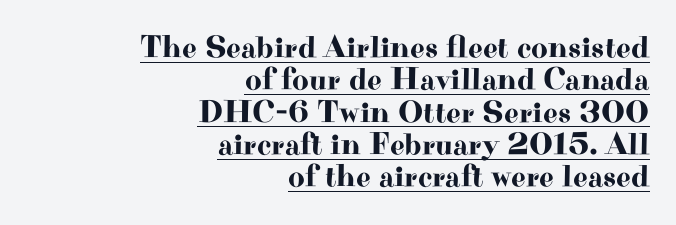
The image shows 32 px wide serif type, upright; set right-aligned, tight line spacing (1.01x), normal letter spacing, underlined; high stroke contrast and a small x-height.
